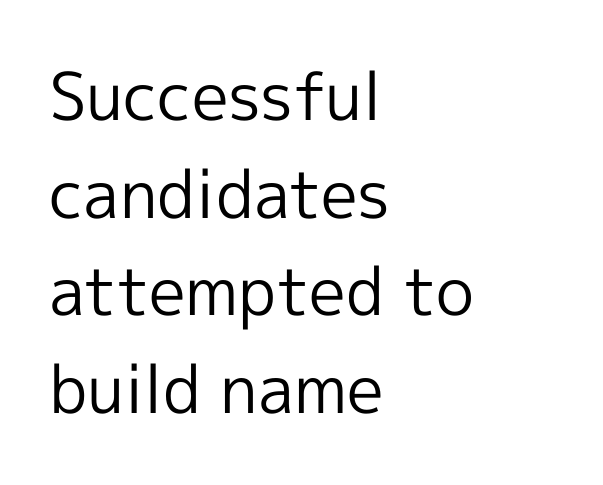
The image shows 66 px regular-weight sans-serif type, upright; set left-aligned, normal line spacing (1.48x), normal letter spacing, not underlined; a medium x-height.
